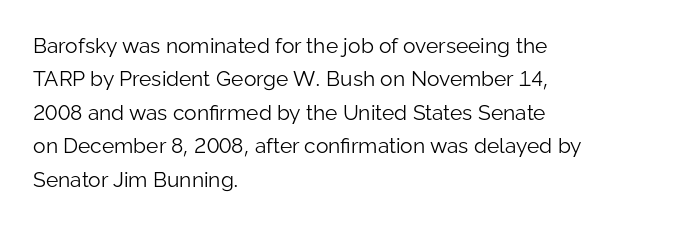
Q: Is the text bold? A: No.
Q: Is the text italic (slanted)? A: No, it is upright.
Q: Is the text underlined? A: No.
Q: How is the paragraph aligned? A: Left-aligned.
Q: Is the spacing between letters normal or unusually wide? A: Normal.
Q: Is the spacing between lines tight, normal or loose? A: Normal.
